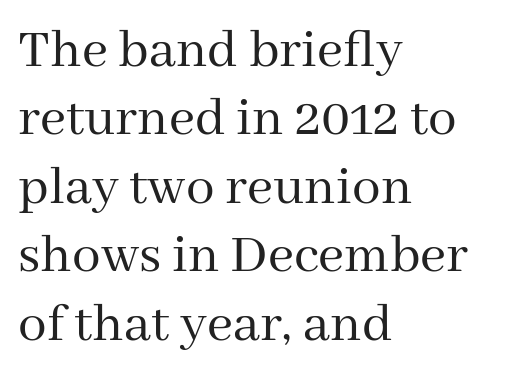
The image shows 57 px regular-weight serif type, upright; set left-aligned, line spacing 1.2x, normal letter spacing, not underlined; medium stroke contrast and a medium x-height.
